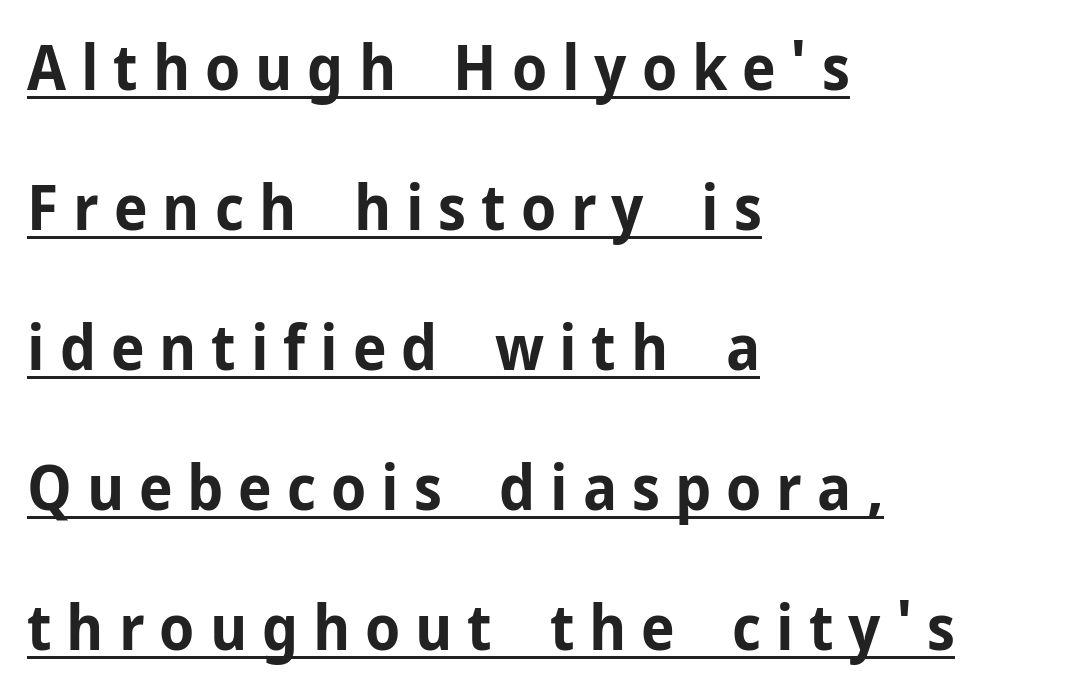
{"serif": "no", "italic": "no", "bold": "yes", "weight": "bold", "width": "normal", "stroke_contrast": "low", "x_height": "medium", "monospaced": "no", "underline": "yes", "align": "left", "line_spacing": "loose", "line_spacing_ratio": 2.26, "letter_spacing": "wide", "letter_spacing_em": 0.24, "glyph_px": 62}
